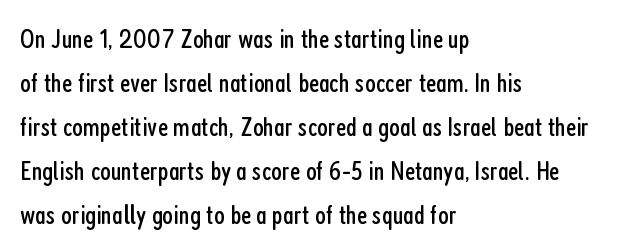
Q: Is the text bold? A: No.
Q: Is the text italic (slanted)? A: No, it is upright.
Q: Is the typeface a serif or a sans-serif typeface? A: Sans-serif.
Q: Is the text underlined? A: No.
Q: How is the paragraph aligned? A: Left-aligned.
Q: Is the spacing between letters normal or unusually wide? A: Normal.
Q: Is the spacing between lines tight, normal or loose? A: Normal.
Q: Width (condensed, normal, or wide)? A: Condensed.
Q: Stroke contrast? A: Low.
Q: x-height? A: Medium.
Q: Monospaced? A: No.
